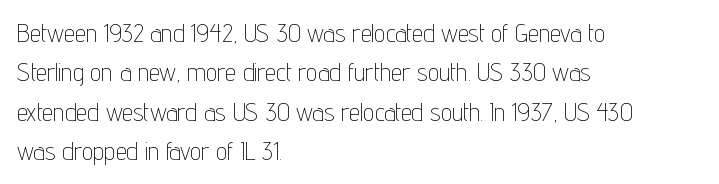
{"italic": "no", "bold": "no", "underline": "no", "align": "left", "line_spacing": "normal", "line_spacing_ratio": 1.58, "letter_spacing": "normal", "letter_spacing_em": 0.0, "glyph_px": 25}
